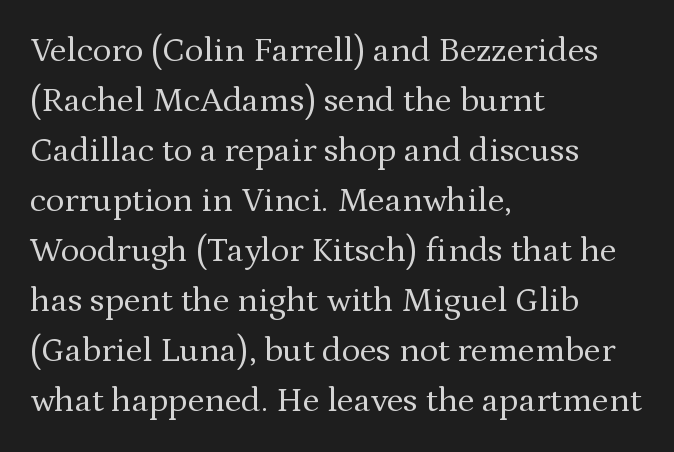
Just letters on the line, the space beneath them empty. Posture: vertical. No chunkiness to these letters — they're not bold. Classification — serif.
